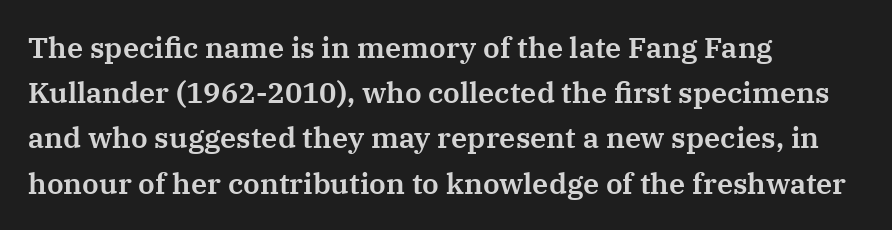
{"serif": "yes", "italic": "no", "width": "normal", "stroke_contrast": "medium", "x_height": "medium", "monospaced": "no", "underline": "no", "align": "left", "line_spacing": "normal", "line_spacing_ratio": 1.56, "letter_spacing": "normal", "letter_spacing_em": 0.0, "glyph_px": 29}
